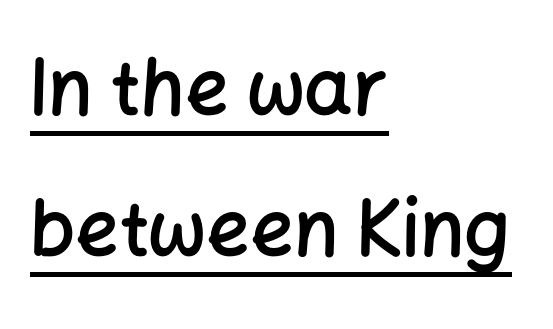
A typographer would call this underscored text. Stroke terminals: plain, sans-serif. Slightly chunky letters — semibold, I'd say, not full bold. The rag falls on the right side of this text block. Italic? Not at all — the glyphs are vertical. The gaps between neighbouring characters are ordinary and unremarkable.
